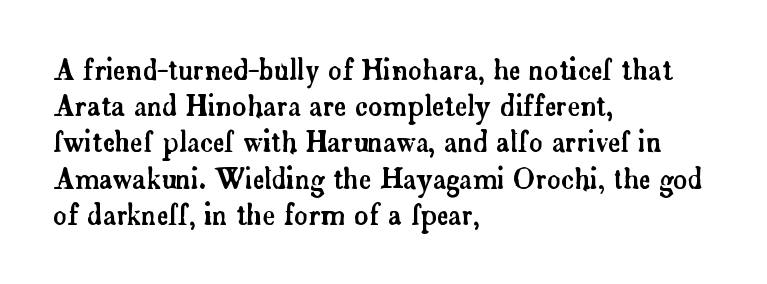
Q: Is the text italic (slanted)? A: No, it is upright.
Q: Is the text underlined? A: No.
Q: How is the paragraph aligned? A: Left-aligned.
Q: Is the spacing between letters normal or unusually wide? A: Normal.
Q: Is the spacing between lines tight, normal or loose? A: Normal.
